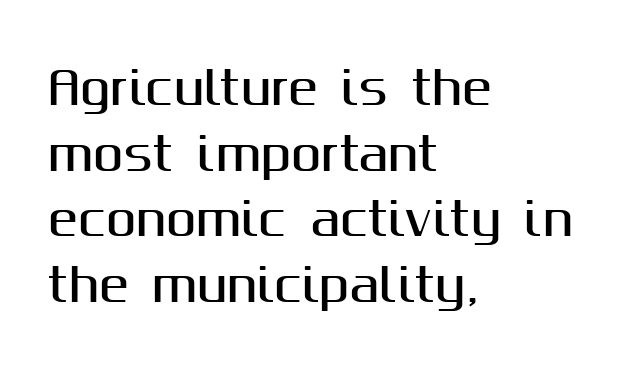
Q: Is the text italic (slanted)? A: No, it is upright.
Q: Is the typeface a serif or a sans-serif typeface? A: Sans-serif.
Q: Is the text underlined? A: No.
Q: How is the paragraph aligned? A: Left-aligned.
Q: Is the spacing between letters normal or unusually wide? A: Normal.
Q: Is the spacing between lines tight, normal or loose? A: Normal.
Q: Width (condensed, normal, or wide)? A: Normal.
Q: Stroke contrast? A: Medium.
Q: x-height? A: Medium.
Q: Monospaced? A: No.
